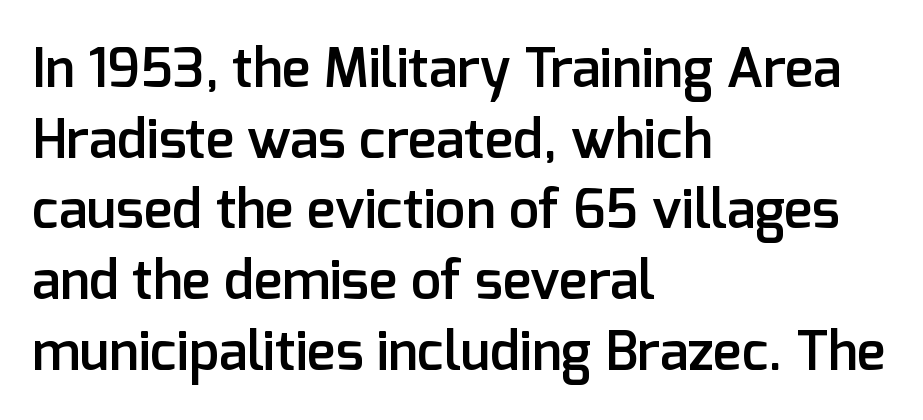
{"serif": "no", "italic": "no", "bold": "semi", "weight": "semibold", "width": "normal", "stroke_contrast": "low", "x_height": "medium", "monospaced": "no", "underline": "no", "align": "left", "line_spacing": "normal", "line_spacing_ratio": 1.31, "letter_spacing": "normal", "letter_spacing_em": 0.0, "glyph_px": 54}
